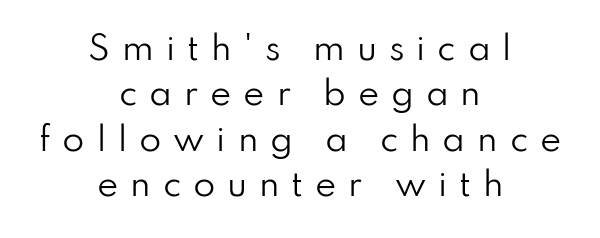
Caption: expanded tracking, letters set apart. The paragraph has two soft edges and a firm central axis. Italic: no, the glyphs are upright roman. Here the designer chose a conventional face with non-uniform glyph widths.
